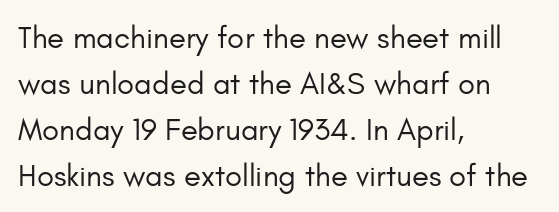
The image shows 31 px regular-weight sans-serif type, upright; set left-aligned, normal line spacing (1.48x), normal letter spacing, not underlined; low stroke contrast and a small x-height.
